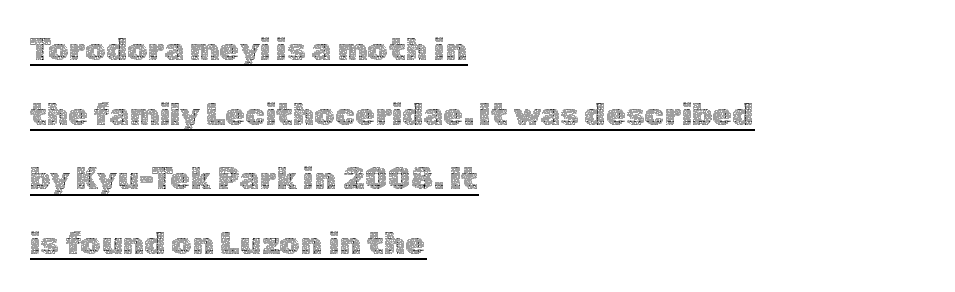
Does extra space separate the letters? No, they use regular spacing. Upright lettering throughout. Is there much room between lines? Yes — plenty of vertical air separates them. Check the space under the baseline: a stroke is drawn there. A typesetter would call this proportional, since set widths differ per character.
